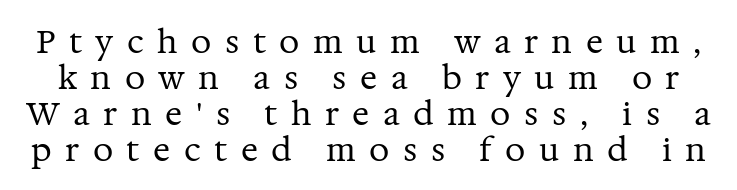
Q: Is the text bold? A: No.
Q: Is the text italic (slanted)? A: No, it is upright.
Q: Is the typeface a serif or a sans-serif typeface? A: Serif.
Q: Is the text underlined? A: No.
Q: Is the spacing between letters normal or unusually wide? A: Unusually wide.
Q: Is the spacing between lines tight, normal or loose? A: Tight.
Q: Width (condensed, normal, or wide)? A: Normal.
Q: Stroke contrast? A: Medium.
Q: x-height? A: Medium.
Q: Monospaced? A: No.
